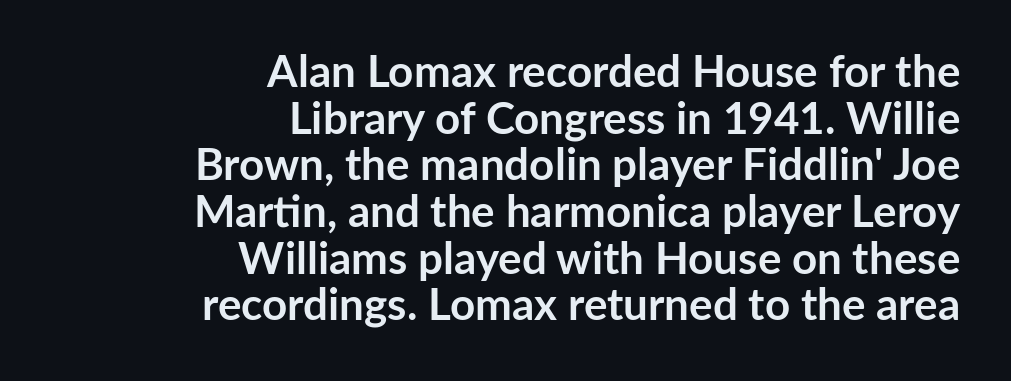
{"serif": "no", "italic": "no", "bold": "yes", "weight": "semibold", "width": "normal", "stroke_contrast": "low", "x_height": "medium", "monospaced": "no", "underline": "no", "align": "right", "line_spacing": "tight", "line_spacing_ratio": 1.06, "letter_spacing": "normal", "letter_spacing_em": 0.0, "glyph_px": 44}
